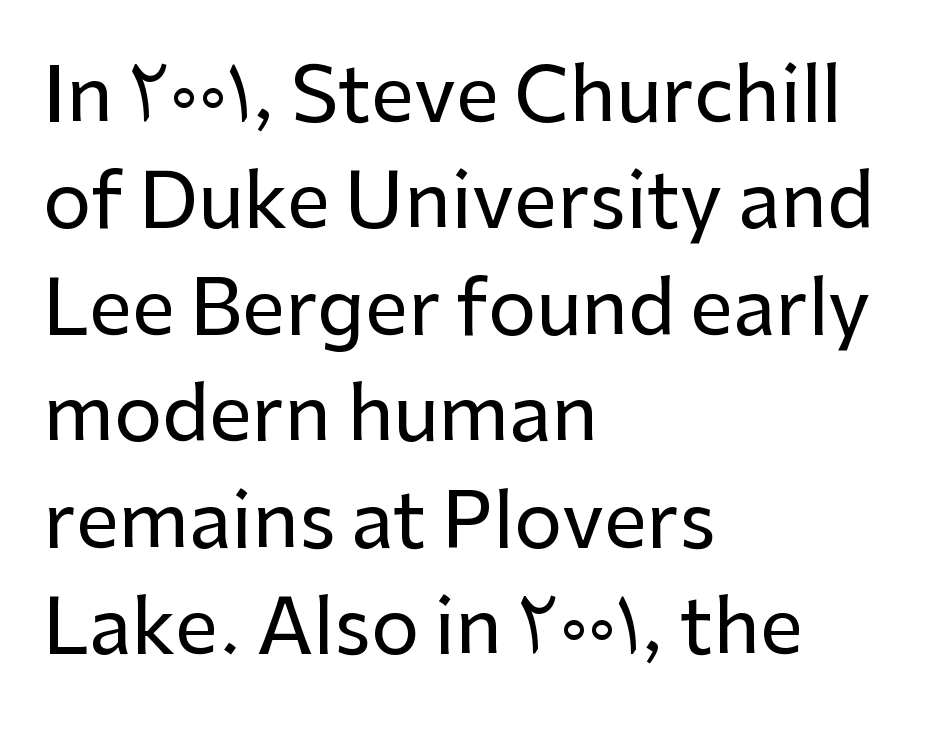
The image shows 76 px sans-serif type, upright; set left-aligned, normal line spacing (1.4x), normal letter spacing, not underlined; low stroke contrast and a medium x-height.
